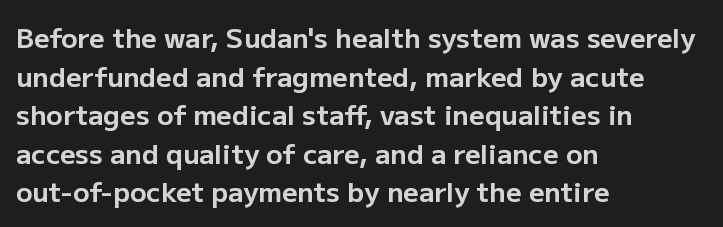
Q: Is the text bold? A: Yes.
Q: Is the text italic (slanted)? A: No, it is upright.
Q: Is the text underlined? A: No.
Q: How is the paragraph aligned? A: Left-aligned.
Q: Is the spacing between letters normal or unusually wide? A: Normal.
Q: Is the spacing between lines tight, normal or loose? A: Normal.
